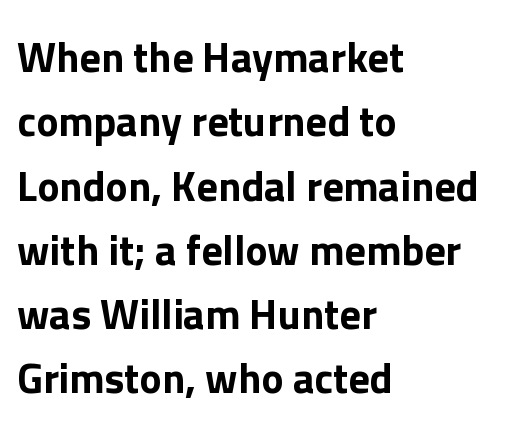
Underline: absent. Is the letter spacing exaggerated? No — it looks like the ordinary default. The line-height multiplier appears to be the usual default. Line beginnings align vertically; line endings do not. Letterform terminals end flat and unadorned throughout the passage. Upright lettering throughout.
